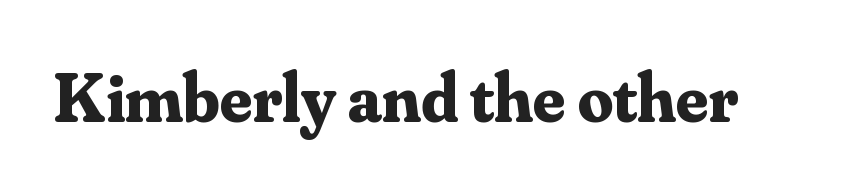
Every character sits straight up, as roman type does. You could not count columns in this text — the font is proportionally spaced. Set as a true bold cut, around the 700 mark. Regarding serifs, this sample has them. Look at the tracking — it's just the regular setting, nothing added.
